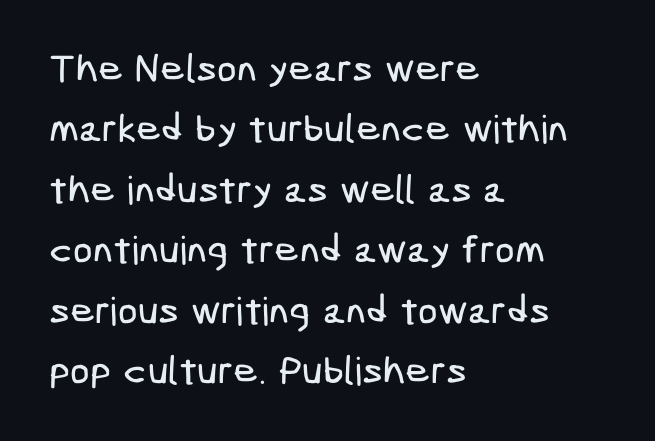
{"serif": "no", "width": "condensed", "stroke_contrast": "low", "x_height": "medium", "underline": "no", "align": "left", "line_spacing": "normal", "line_spacing_ratio": 1.55, "letter_spacing": "normal", "letter_spacing_em": 0.0, "glyph_px": 39}
